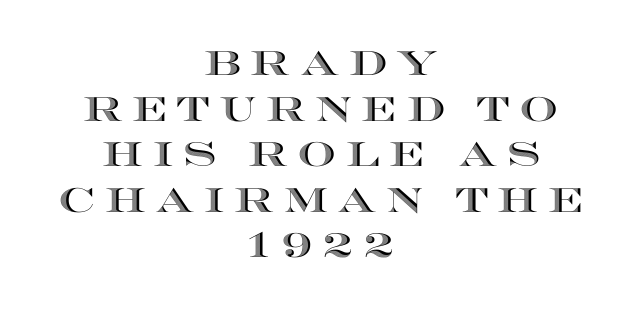
{"italic": "no", "width": "wide", "x_height": "large", "monospaced": "no", "underline": "no", "align": "center", "line_spacing": "normal", "line_spacing_ratio": 1.34, "letter_spacing": "wide", "letter_spacing_em": 0.28, "glyph_px": 34}
